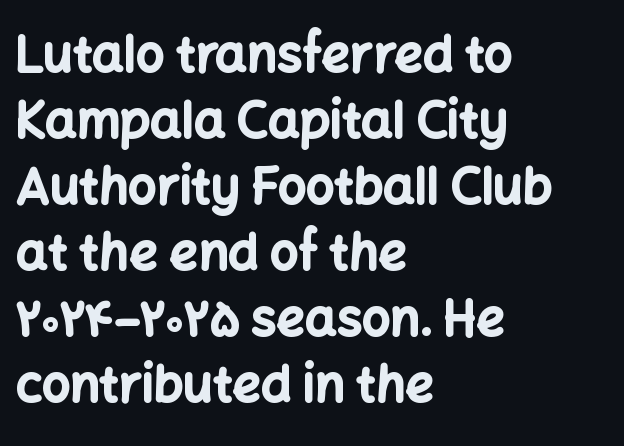
{"serif": "no", "italic": "no", "bold": "yes", "weight": "bold", "width": "normal", "stroke_contrast": "low", "x_height": "medium", "monospaced": "no", "underline": "no", "align": "left", "line_spacing": "normal", "line_spacing_ratio": 1.32, "letter_spacing": "normal", "letter_spacing_em": 0.0, "glyph_px": 50}
